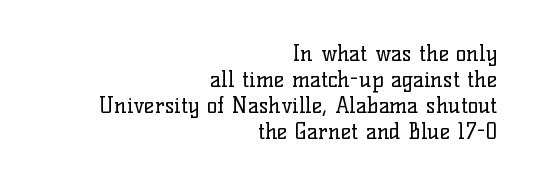
Q: Is the text bold? A: No.
Q: Is the text italic (slanted)? A: No, it is upright.
Q: Is the text underlined? A: No.
Q: How is the paragraph aligned? A: Right-aligned.
Q: Is the spacing between letters normal or unusually wide? A: Normal.
